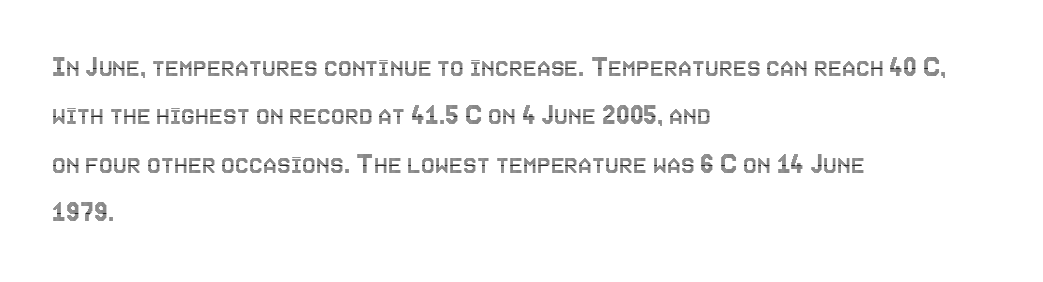
{"italic": "no", "width": "condensed", "x_height": "large", "monospaced": "no", "underline": "no", "align": "left", "line_spacing": "normal", "line_spacing_ratio": 1.56, "letter_spacing": "normal", "letter_spacing_em": 0.0, "glyph_px": 31}
